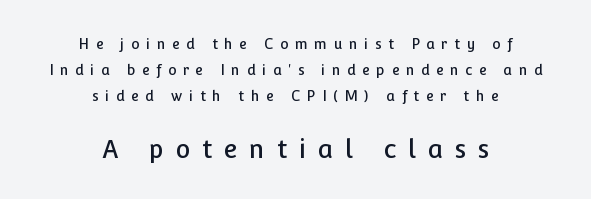
{"italic": "no", "underline": "no", "align": "center", "line_spacing_ratio": 1.87, "letter_spacing": "wide", "letter_spacing_em": 0.47, "larger_block": "second", "size_ratio": 1.79, "glyph_px": 25}
